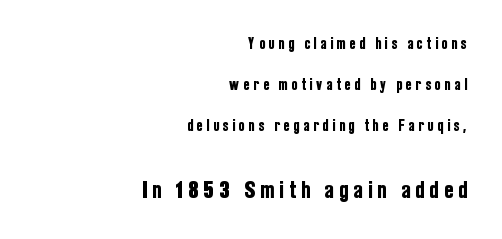
{"italic": "no", "underline": "no", "align": "right", "line_spacing": "loose", "line_spacing_ratio": 2.41, "letter_spacing": "wide", "letter_spacing_em": 0.24, "larger_block": "second", "size_ratio": 1.47, "glyph_px": 25}
